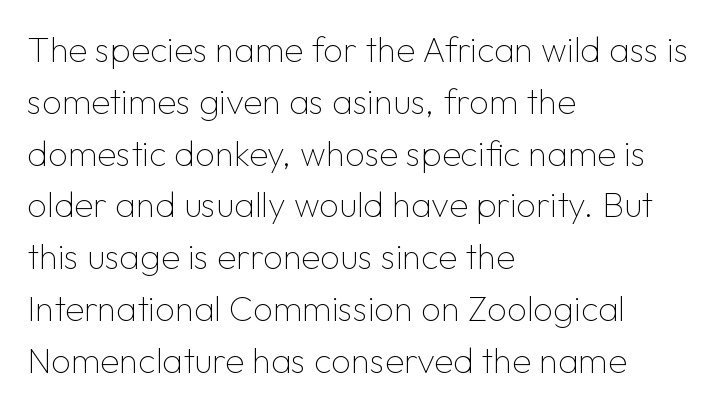
The image shows 35 px thin sans-serif type, upright; set left-aligned, normal line spacing (1.48x), normal letter spacing, not underlined; low stroke contrast and a medium x-height.
